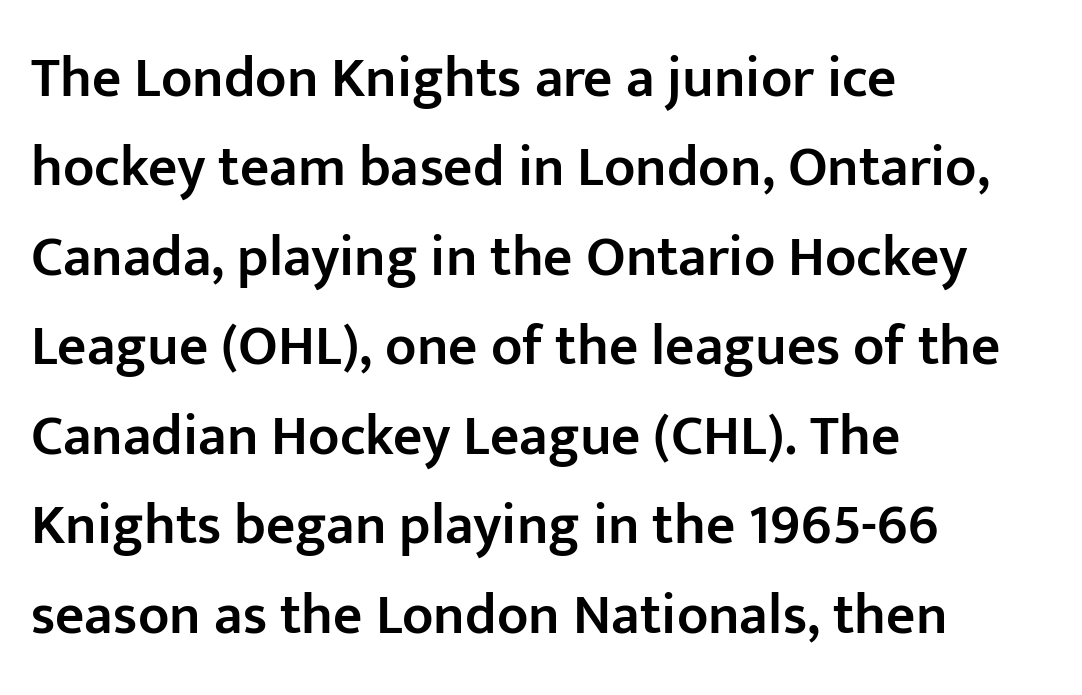
Q: Is the text bold? A: Semi-bold.
Q: Is the text italic (slanted)? A: No, it is upright.
Q: Is the typeface a serif or a sans-serif typeface? A: Sans-serif.
Q: Is the text underlined? A: No.
Q: How is the paragraph aligned? A: Left-aligned.
Q: Is the spacing between letters normal or unusually wide? A: Normal.
Q: Is the spacing between lines tight, normal or loose? A: Normal.
Q: Width (condensed, normal, or wide)? A: Normal.
Q: Stroke contrast? A: Low.
Q: x-height? A: Medium.
Q: Monospaced? A: No.
